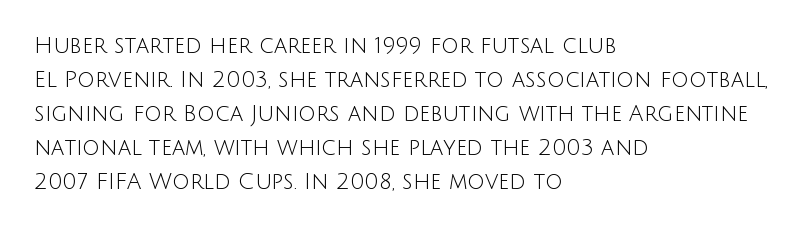
{"italic": "no", "bold": "no", "underline": "no", "align": "left", "line_spacing": "normal", "line_spacing_ratio": 1.55, "letter_spacing": "normal", "letter_spacing_em": 0.0, "glyph_px": 22}
